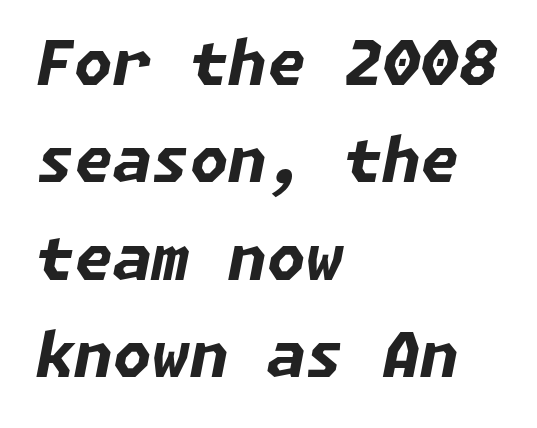
Q: Is the text bold? A: Yes.
Q: Is the text italic (slanted)? A: Yes, it leans right by about 11 degrees.
Q: Is the text underlined? A: No.
Q: How is the paragraph aligned? A: Left-aligned.
Q: Is the spacing between letters normal or unusually wide? A: Normal.
Q: Is the spacing between lines tight, normal or loose? A: Normal.
Q: Width (condensed, normal, or wide)? A: Normal.
Q: Stroke contrast? A: Low.
Q: x-height? A: Medium.
